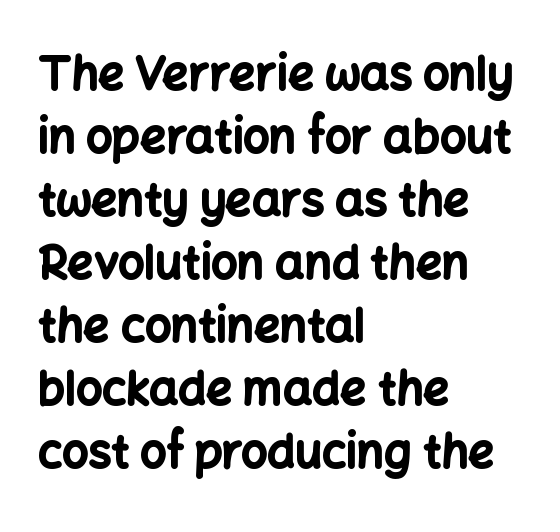
The image shows 46 px bold sans-serif type, upright; set left-aligned, normal line spacing (1.37x), normal letter spacing, not underlined; low stroke contrast and a medium x-height.
